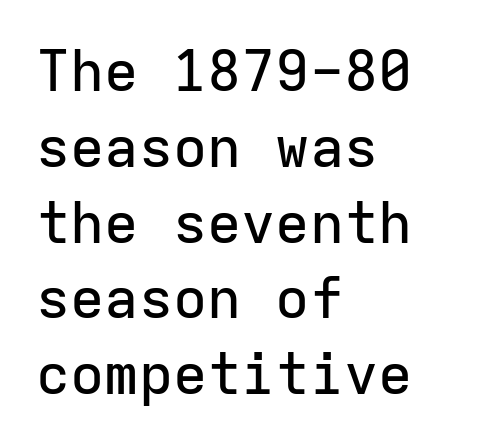
The image shows 57 px sans-serif type, upright, monospaced; set left-aligned, normal line spacing (1.33x), normal letter spacing, not underlined; low stroke contrast and a medium x-height.
